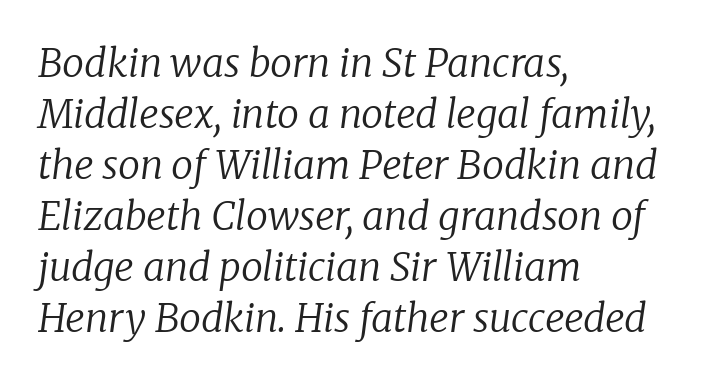
Q: Is the text bold? A: No.
Q: Is the text italic (slanted)? A: Yes, it leans right by about 8 degrees.
Q: Is the typeface a serif or a sans-serif typeface? A: Serif.
Q: Is the text underlined? A: No.
Q: How is the paragraph aligned? A: Left-aligned.
Q: Is the spacing between letters normal or unusually wide? A: Normal.
Q: Is the spacing between lines tight, normal or loose? A: Normal.
Q: Width (condensed, normal, or wide)? A: Normal.
Q: Stroke contrast? A: Low.
Q: x-height? A: Medium.
Q: Monospaced? A: No.
